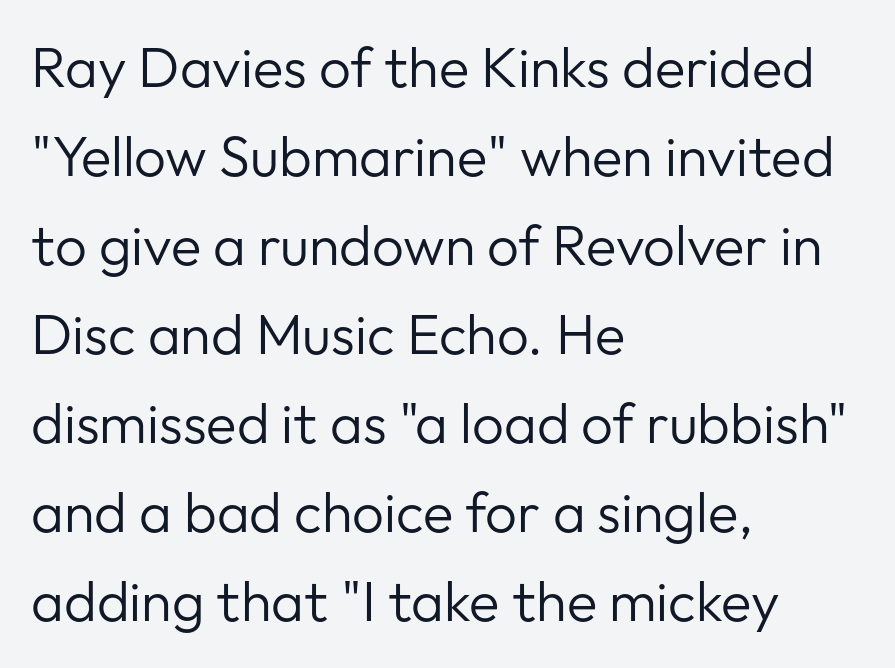
The area under the type is left untouched. These glyphs show unthickened strokes, regular width or finer. Classification — sans serif. Horizontal alignment here is leftward, the default for most running prose. Observe the ordinary spacing: letters are neighbours, not strangers.
